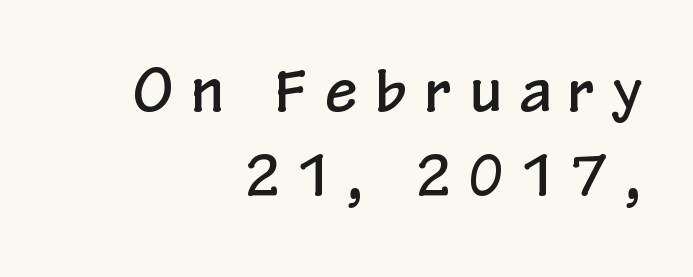
Q: Is the text italic (slanted)? A: No, it is upright.
Q: Is the typeface a serif or a sans-serif typeface? A: Sans-serif.
Q: Is the text underlined? A: No.
Q: How is the paragraph aligned? A: Right-aligned.
Q: Is the spacing between letters normal or unusually wide? A: Unusually wide.
Q: Is the spacing between lines tight, normal or loose? A: Normal.
Q: Width (condensed, normal, or wide)? A: Condensed.
Q: Stroke contrast? A: Low.
Q: x-height? A: Medium.
Q: Monospaced? A: No.
